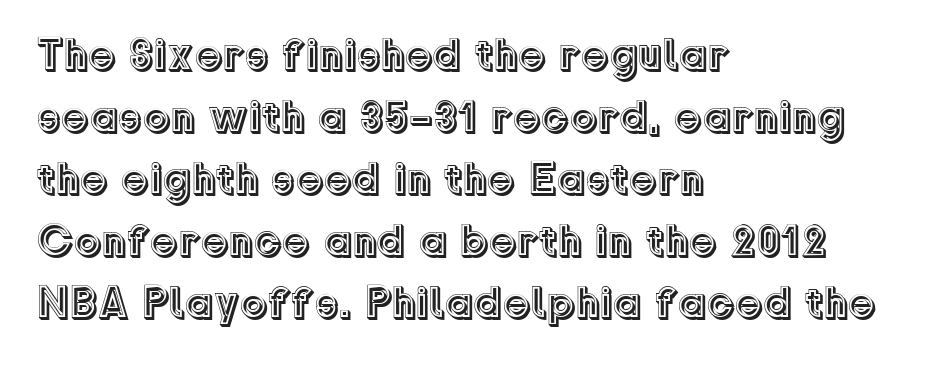
Q: Is the text italic (slanted)? A: No, it is upright.
Q: Is the text underlined? A: No.
Q: How is the paragraph aligned? A: Left-aligned.
Q: Is the spacing between letters normal or unusually wide? A: Normal.
Q: Is the spacing between lines tight, normal or loose? A: Normal.
Q: Width (condensed, normal, or wide)? A: Normal.
Q: x-height? A: Medium.
Q: Monospaced? A: No.
